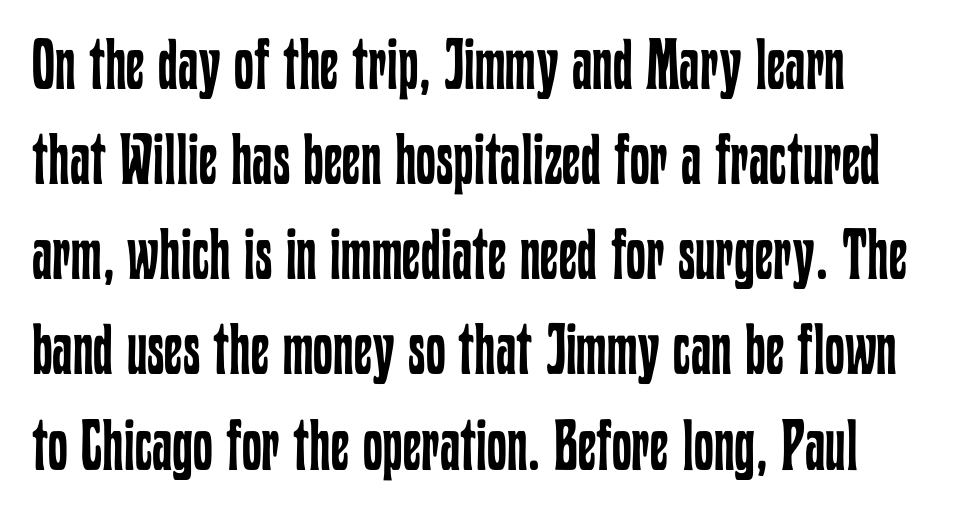
{"italic": "no", "bold": "no", "weight": "regular", "width": "condensed", "stroke_contrast": "low", "x_height": "medium", "monospaced": "no", "underline": "no", "align": "left", "line_spacing": "normal", "line_spacing_ratio": 1.34, "letter_spacing": "normal", "letter_spacing_em": 0.0, "glyph_px": 71}
